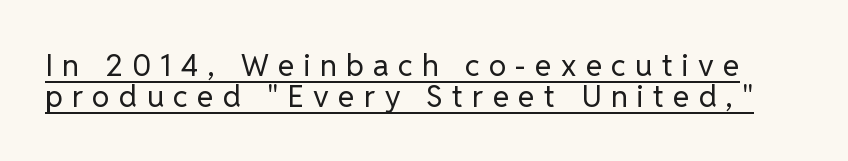
Q: Is the text bold? A: No.
Q: Is the text italic (slanted)? A: No, it is upright.
Q: Is the typeface a serif or a sans-serif typeface? A: Sans-serif.
Q: Is the text underlined? A: Yes.
Q: Is the spacing between letters normal or unusually wide? A: Unusually wide.
Q: Is the spacing between lines tight, normal or loose? A: Tight.
Q: Width (condensed, normal, or wide)? A: Normal.
Q: Stroke contrast? A: Low.
Q: x-height? A: Medium.
Q: Monospaced? A: No.
